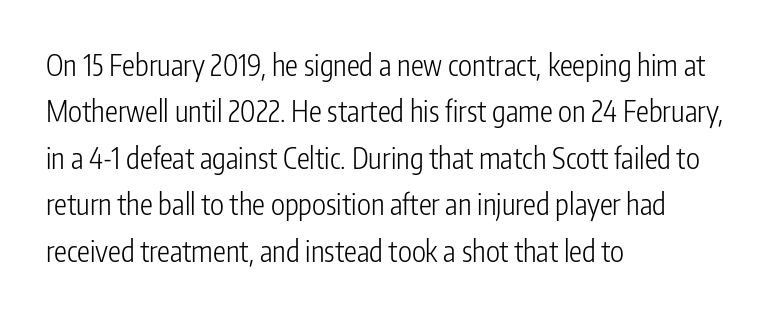
Q: Is the text bold? A: No.
Q: Is the text italic (slanted)? A: No, it is upright.
Q: Is the typeface a serif or a sans-serif typeface? A: Sans-serif.
Q: Is the text underlined? A: No.
Q: How is the paragraph aligned? A: Left-aligned.
Q: Is the spacing between letters normal or unusually wide? A: Normal.
Q: Is the spacing between lines tight, normal or loose? A: Normal.
Q: Width (condensed, normal, or wide)? A: Condensed.
Q: Stroke contrast? A: Low.
Q: x-height? A: Medium.
Q: Monospaced? A: No.
